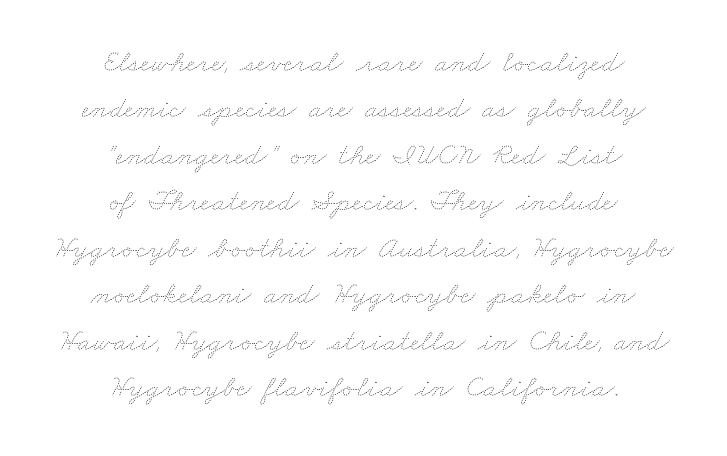
{"bold": "no", "weight": "thin", "width": "wide", "stroke_contrast": "low", "x_height": "small", "monospaced": "no", "underline": "no", "align": "center", "line_spacing": "normal", "line_spacing_ratio": 1.5, "letter_spacing": "normal", "letter_spacing_em": 0.0, "glyph_px": 31}
